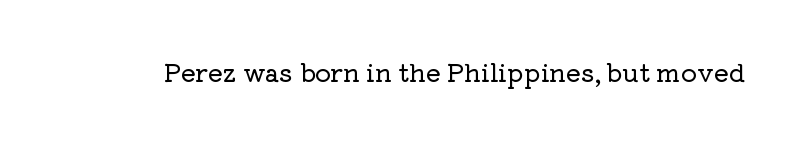
{"italic": "no", "underline": "no", "letter_spacing": "normal", "letter_spacing_em": 0.0, "glyph_px": 25}
